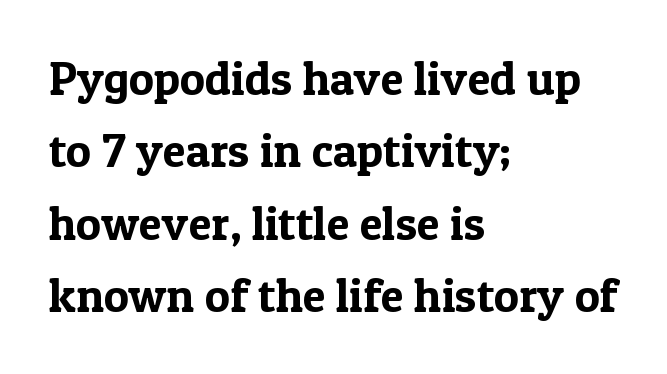
The image shows 47 px serif type, upright; set left-aligned, normal line spacing (1.54x), normal letter spacing, not underlined; a medium x-height.
